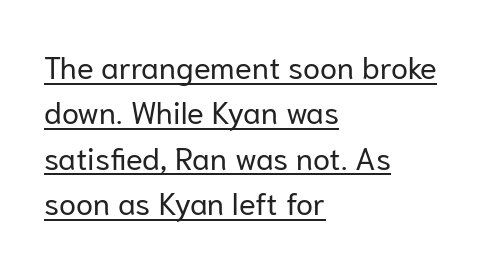
Q: Is the text bold? A: No.
Q: Is the text italic (slanted)? A: No, it is upright.
Q: Is the typeface a serif or a sans-serif typeface? A: Sans-serif.
Q: Is the text underlined? A: Yes.
Q: How is the paragraph aligned? A: Left-aligned.
Q: Is the spacing between letters normal or unusually wide? A: Normal.
Q: Is the spacing between lines tight, normal or loose? A: Normal.
Q: Width (condensed, normal, or wide)? A: Normal.
Q: Stroke contrast? A: Low.
Q: x-height? A: Medium.
Q: Monospaced? A: No.
